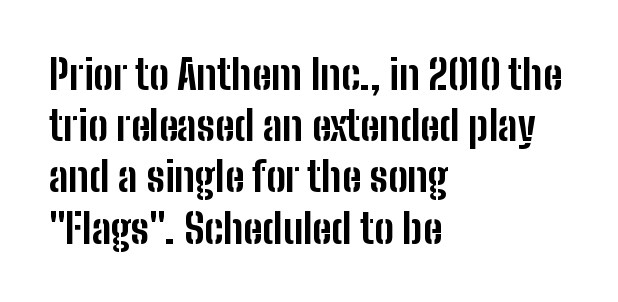
Rows of type keep a routine distance in the vertical direction. The characters look thick and weighty, a clear bold. Default kerning and tracking; the words read as compact shapes. Type without underlining.
